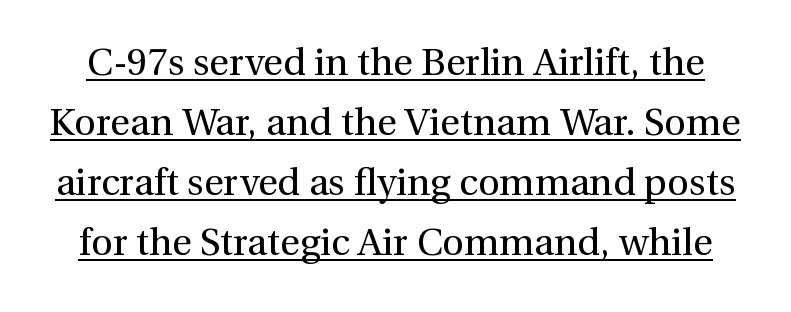
Q: Is the text bold? A: No.
Q: Is the text italic (slanted)? A: No, it is upright.
Q: Is the typeface a serif or a sans-serif typeface? A: Serif.
Q: Is the text underlined? A: Yes.
Q: Is the spacing between letters normal or unusually wide? A: Normal.
Q: Is the spacing between lines tight, normal or loose? A: Normal.
Q: Width (condensed, normal, or wide)? A: Normal.
Q: Stroke contrast? A: Medium.
Q: x-height? A: Medium.
Q: Monospaced? A: No.
